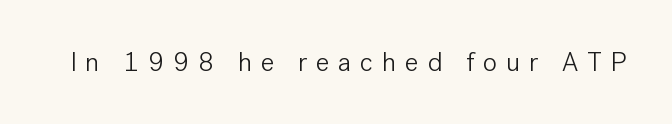
The image shows 27 px text type, upright; set unusually wide letter spacing (+0.32 em), not underlined.
